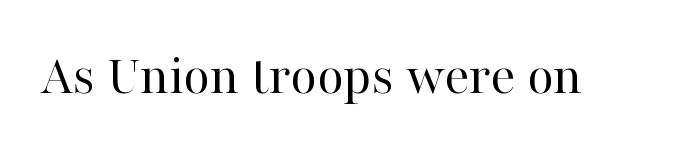
The space beneath each line is pristine and unruled. When letters stand straight like this, we call the style roman or upright. Is this a heavy cut? Hardly; it is regular or lighter. Old-style or modern, the face here clearly has serifs. Standard letterfit; no display-style spreading of the glyphs. A typesetter would call this proportional, since set widths differ per character.
